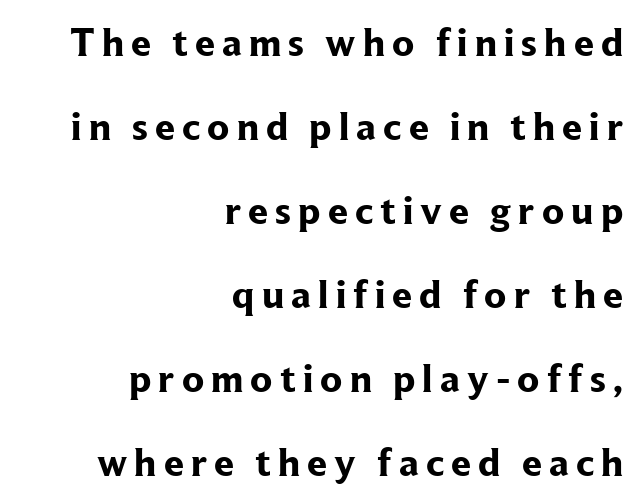
Q: Is the text bold? A: Yes.
Q: Is the text italic (slanted)? A: No, it is upright.
Q: Is the typeface a serif or a sans-serif typeface? A: Serif.
Q: Is the text underlined? A: No.
Q: How is the paragraph aligned? A: Right-aligned.
Q: Is the spacing between lines tight, normal or loose? A: Loose.
Q: Width (condensed, normal, or wide)? A: Normal.
Q: Stroke contrast? A: Low.
Q: x-height? A: Medium.
Q: Monospaced? A: No.
